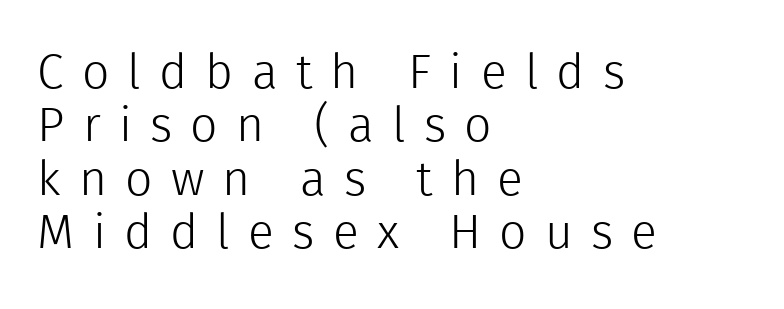
{"serif": "no", "italic": "no", "bold": "no", "weight": "light", "width": "normal", "x_height": "medium", "monospaced": "no", "underline": "no", "align": "left", "line_spacing": "tight", "line_spacing_ratio": 1.11, "letter_spacing": "wide", "letter_spacing_em": 0.38, "glyph_px": 48}
